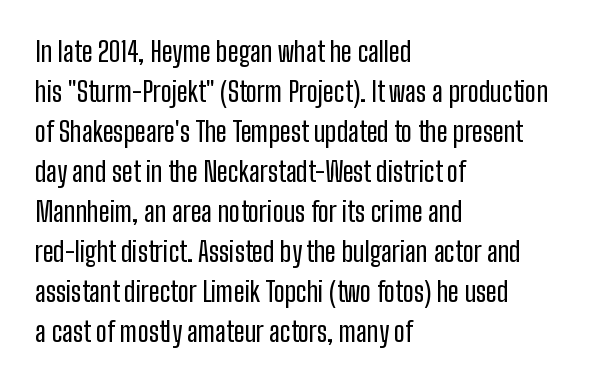
The image shows 27 px text type, upright; set left-aligned, normal line spacing (1.48x), normal letter spacing, not underlined.
